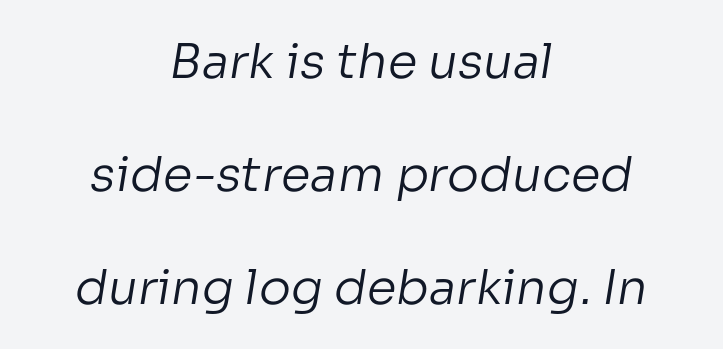
{"serif": "no", "bold": "no", "weight": "regular", "width": "normal", "stroke_contrast": "low", "x_height": "medium", "monospaced": "no", "underline": "no", "align": "center", "line_spacing": "loose", "line_spacing_ratio": 2.35, "letter_spacing": "normal", "letter_spacing_em": 0.0, "glyph_px": 48}
